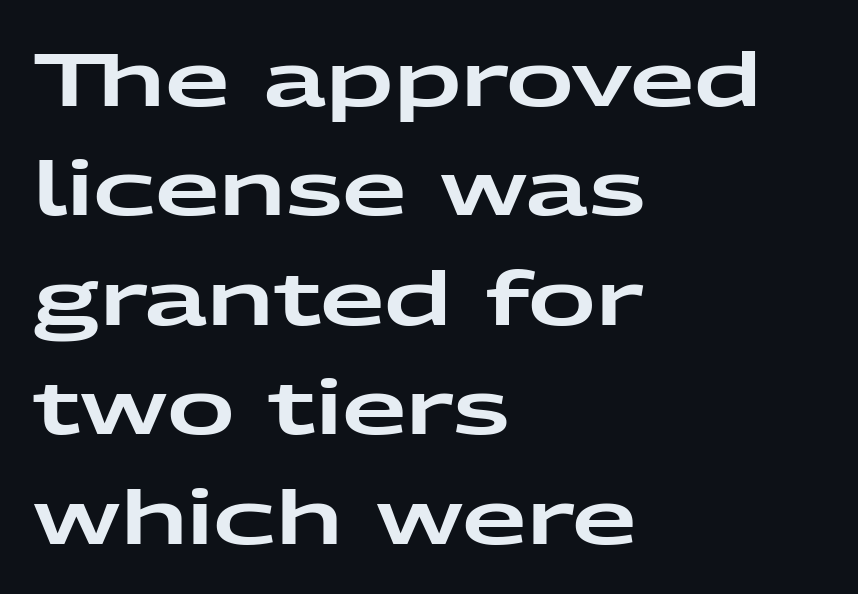
Q: Is the text italic (slanted)? A: No, it is upright.
Q: Is the typeface a serif or a sans-serif typeface? A: Sans-serif.
Q: Is the text underlined? A: No.
Q: How is the paragraph aligned? A: Left-aligned.
Q: Is the spacing between letters normal or unusually wide? A: Normal.
Q: Is the spacing between lines tight, normal or loose? A: Normal.
Q: Width (condensed, normal, or wide)? A: Wide.
Q: Stroke contrast? A: Low.
Q: x-height? A: Medium.
Q: Monospaced? A: No.
